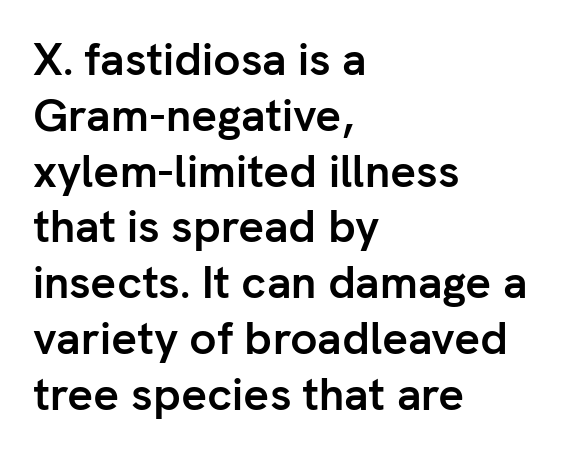
The image shows 45 px semibold sans-serif type, upright; set left-aligned, line spacing 1.24x, normal letter spacing, not underlined; low stroke contrast and a medium x-height.
